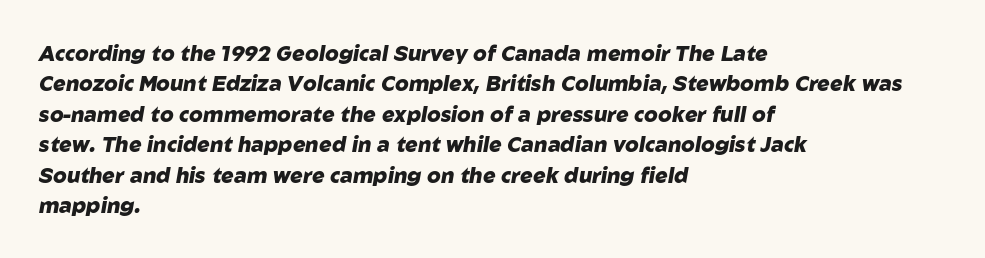
Q: Is the text bold? A: Yes.
Q: Is the text italic (slanted)? A: Yes, it leans right by about 10 degrees.
Q: Is the text underlined? A: No.
Q: How is the paragraph aligned? A: Left-aligned.
Q: Is the spacing between letters normal or unusually wide? A: Normal.
Q: Is the spacing between lines tight, normal or loose? A: Normal.
